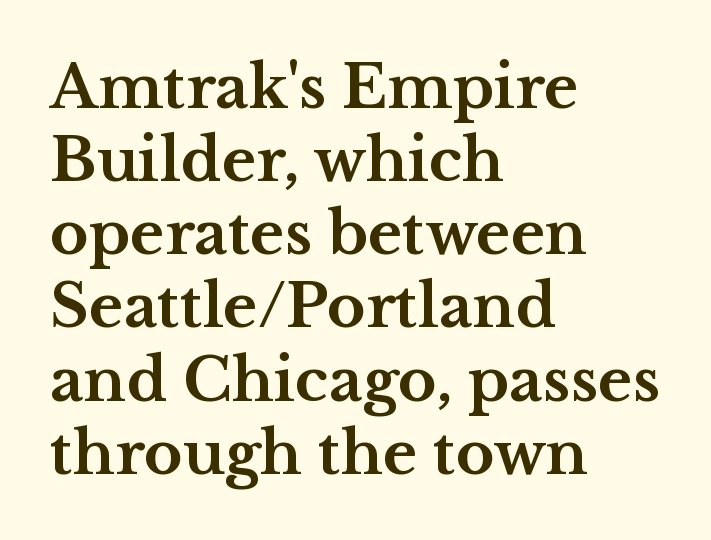
{"serif": "yes", "italic": "no", "bold": "yes", "weight": "bold", "width": "wide", "stroke_contrast": "medium", "x_height": "medium", "monospaced": "no", "underline": "no", "align": "left", "line_spacing_ratio": 1.24, "letter_spacing": "normal", "letter_spacing_em": 0.0, "glyph_px": 59}
